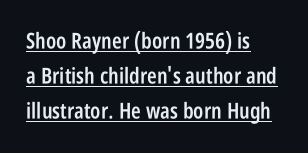
This sample carries an underscore along the baseline area. The leading is moderate, giving the passage an even texture. Every stem runs plumb, perpendicular to the baseline. Notice how the passage keeps a crisp vertical edge on the left only. As a designer I'd log this as weight 600, semibold.
